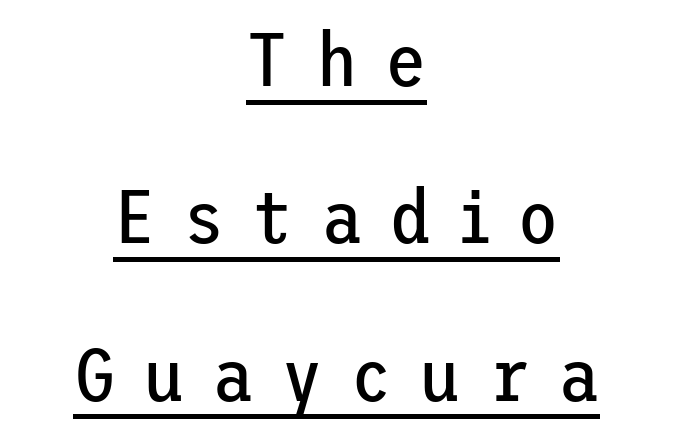
The image shows 76 px regular-weight sans-serif type, upright; set centered, loose line spacing (2.07x), unusually wide letter spacing (+0.36 em), underlined; low stroke contrast and a medium x-height.
